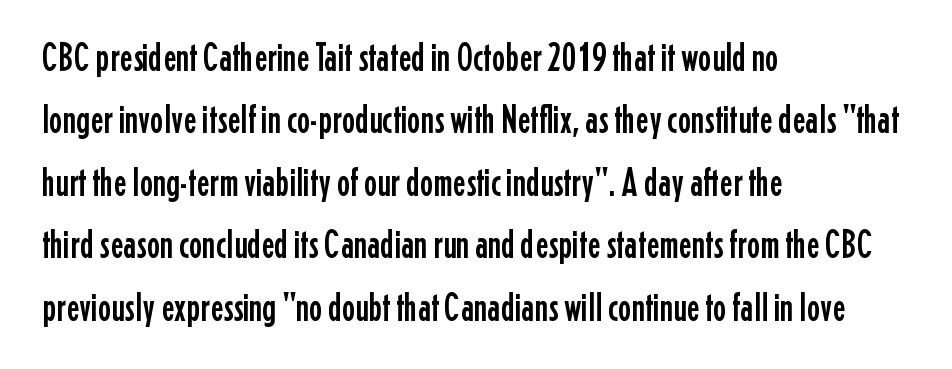
Is this a sans? Yes — the strokes have no serifs. Compared with a centered layout, this one pins lines to the left instead. Words float on clear page, feet unadorned. The letters advance in unequal steps, a hallmark of proportional type. Words appear dense and cohesive because spacing is normal. Leading matches the norm, producing a regular column.
